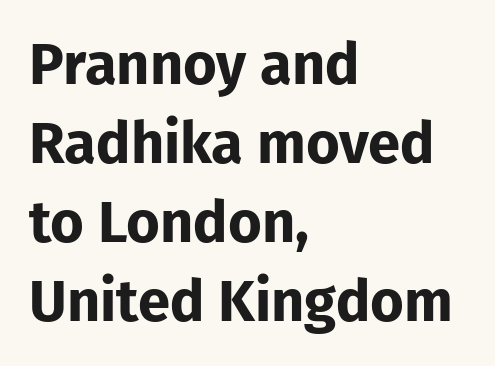
{"serif": "no", "italic": "no", "bold": "yes", "weight": "bold", "width": "normal", "stroke_contrast": "low", "x_height": "medium", "monospaced": "no", "underline": "no", "align": "left", "line_spacing": "normal", "line_spacing_ratio": 1.36, "letter_spacing": "normal", "letter_spacing_em": 0.0, "glyph_px": 58}
